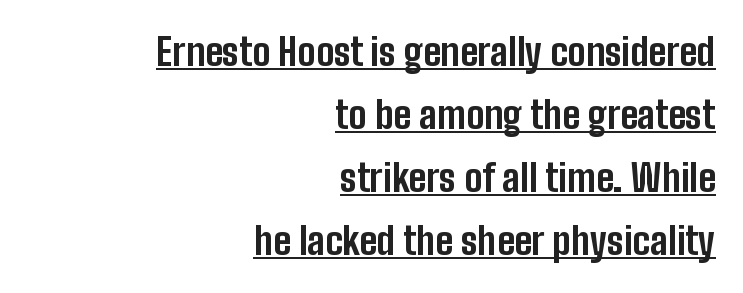
The image shows 38 px bold, condensed sans-serif type, upright; set right-aligned, normal line spacing (1.66x), normal letter spacing, underlined; low stroke contrast and a medium x-height.
